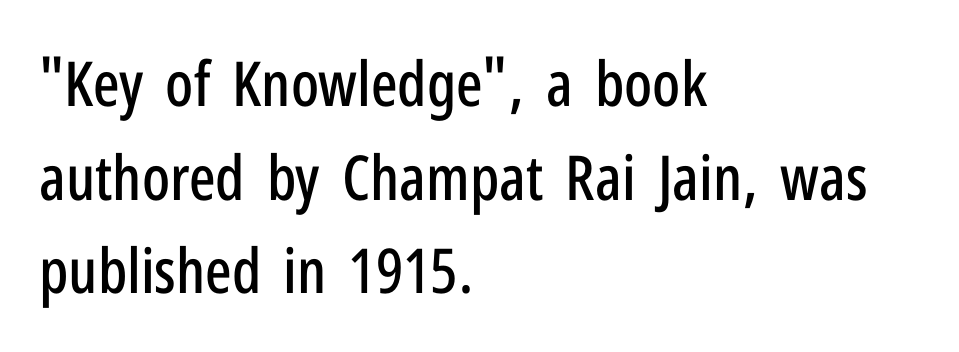
The image shows 62 px condensed sans-serif type, upright; set left-aligned, normal line spacing (1.51x), normal letter spacing, not underlined; low stroke contrast and a medium x-height.
